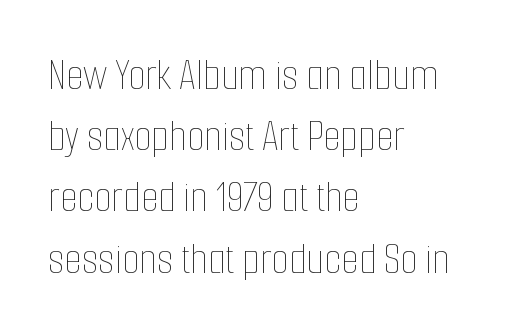
Q: Is the text bold? A: No.
Q: Is the text italic (slanted)? A: No, it is upright.
Q: Is the text underlined? A: No.
Q: How is the paragraph aligned? A: Left-aligned.
Q: Is the spacing between letters normal or unusually wide? A: Normal.
Q: Is the spacing between lines tight, normal or loose? A: Normal.
Q: Width (condensed, normal, or wide)? A: Condensed.
Q: Stroke contrast? A: Low.
Q: x-height? A: Medium.
Q: Monospaced? A: No.
